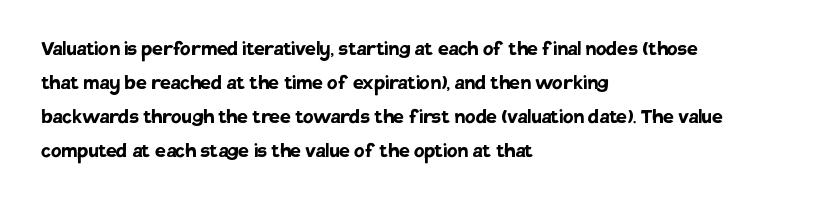
Check under the words: just untouched page. The lettering stays uniformly vertical, giving the passage a roman look. Does the weight exceed regular? Yes, all the way to bold. Leading: standard.
